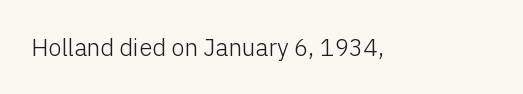
The image shows 24 px text type, upright; set normal letter spacing, not underlined.
